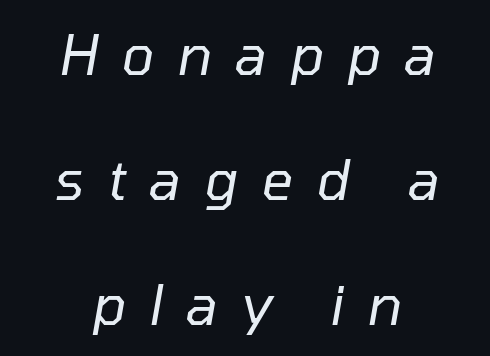
Q: Is the text bold? A: No.
Q: Is the text italic (slanted)? A: Yes, it leans right by about 10 degrees.
Q: Is the text underlined? A: No.
Q: How is the paragraph aligned? A: Centered.
Q: Is the spacing between letters normal or unusually wide? A: Unusually wide.
Q: Is the spacing between lines tight, normal or loose? A: Loose.
Q: Width (condensed, normal, or wide)? A: Normal.
Q: Stroke contrast? A: Low.
Q: x-height? A: Medium.
Q: Monospaced? A: No.
